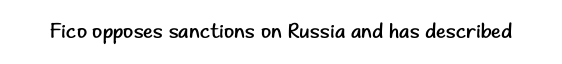
The passage shown is not underscored anywhere. The font's upright variant was chosen for this text. Stems here are at most as thick as an everyday book face. Observe the ordinary spacing: letters are neighbours, not strangers.
